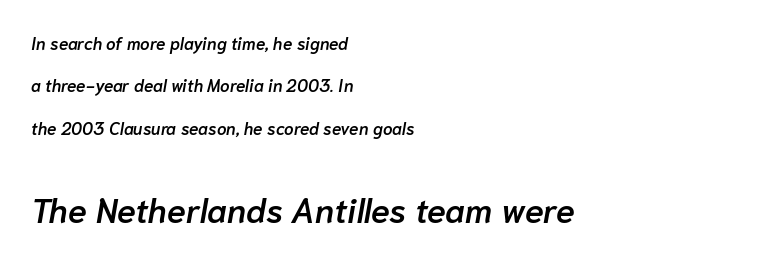
The lines in this sample share a left origin and differ only in where they stop. Glyph-to-glyph distance matches everyday printed text. Varying glyph widths throughout — classic text-font behaviour. Posture: slanted.
